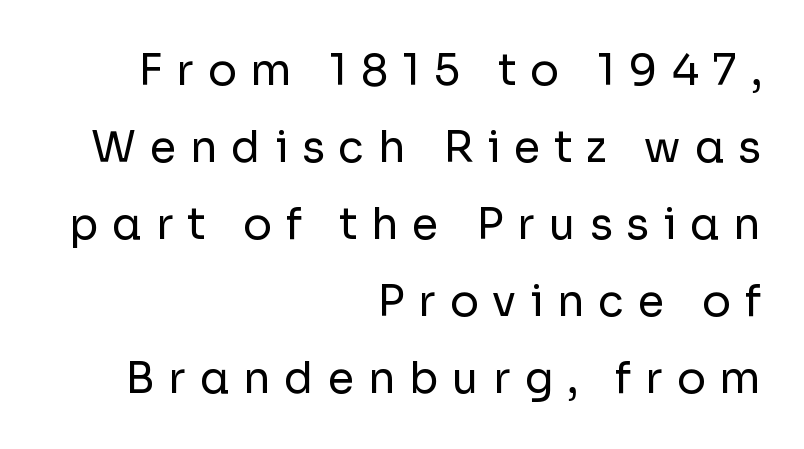
The image shows 43 px regular-weight sans-serif type, upright; set right-aligned, line spacing 1.79x, unusually wide letter spacing (+0.32 em), not underlined; low stroke contrast and a medium x-height.
